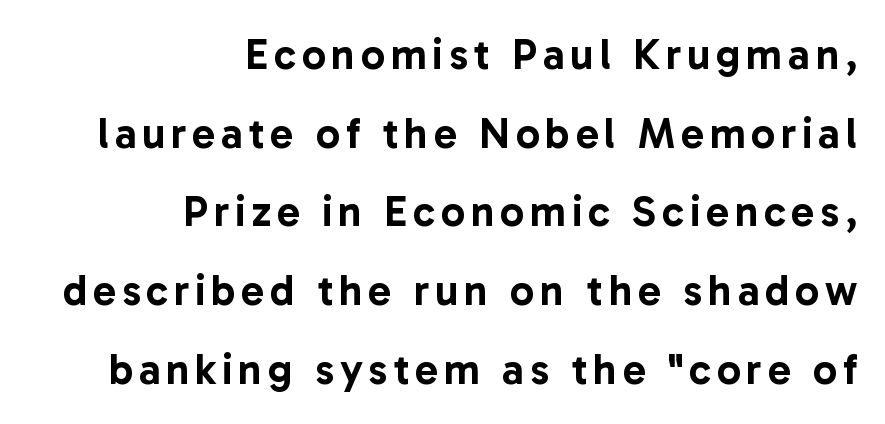
The image shows 43 px sans-serif type, upright; set right-aligned, line spacing 1.83x, not underlined; low stroke contrast and a medium x-height.
